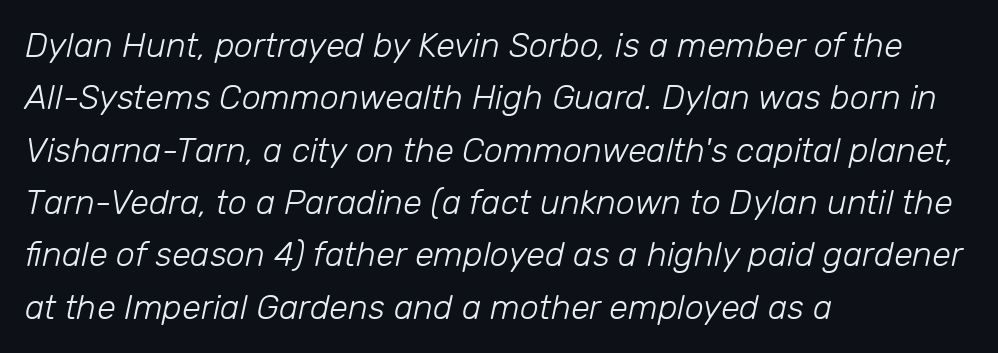
Lines of text with bare space underneath. The paragraph has a hard left edge and a soft right edge. These lines are rendered in a variable-pitch font. Summary of weight: not heavy and not bold. It's the slanting kind of type.
